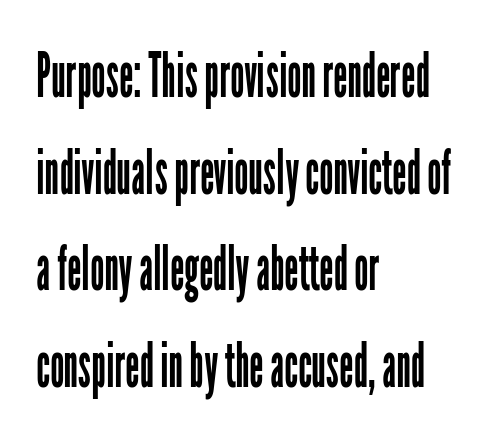
Here the glyphs are tracked normally, forming tight word shapes. Here the designer chose a conventional face with non-uniform glyph widths. Posture: straight, roman, zero tilt. Nope, no serifs anywhere on these letters. This sample is left-justified, so line endings fall wherever the words run out.
